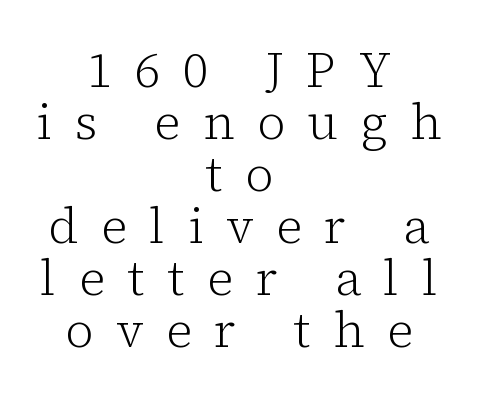
Q: Is the text bold? A: No.
Q: Is the text italic (slanted)? A: No, it is upright.
Q: Is the typeface a serif or a sans-serif typeface? A: Serif.
Q: Is the text underlined? A: No.
Q: How is the paragraph aligned? A: Centered.
Q: Is the spacing between letters normal or unusually wide? A: Unusually wide.
Q: Is the spacing between lines tight, normal or loose? A: Tight.
Q: Width (condensed, normal, or wide)? A: Normal.
Q: Stroke contrast? A: Low.
Q: x-height? A: Medium.
Q: Monospaced? A: No.
